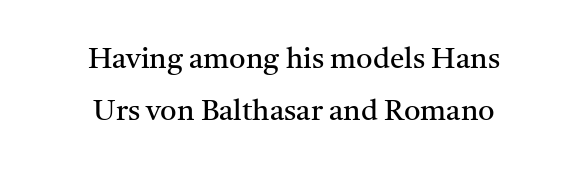
Q: Is the text bold? A: No.
Q: Is the text italic (slanted)? A: No, it is upright.
Q: Is the typeface a serif or a sans-serif typeface? A: Serif.
Q: Is the text underlined? A: No.
Q: How is the paragraph aligned? A: Centered.
Q: Is the spacing between letters normal or unusually wide? A: Normal.
Q: Width (condensed, normal, or wide)? A: Normal.
Q: Stroke contrast? A: Medium.
Q: x-height? A: Medium.
Q: Monospaced? A: No.
